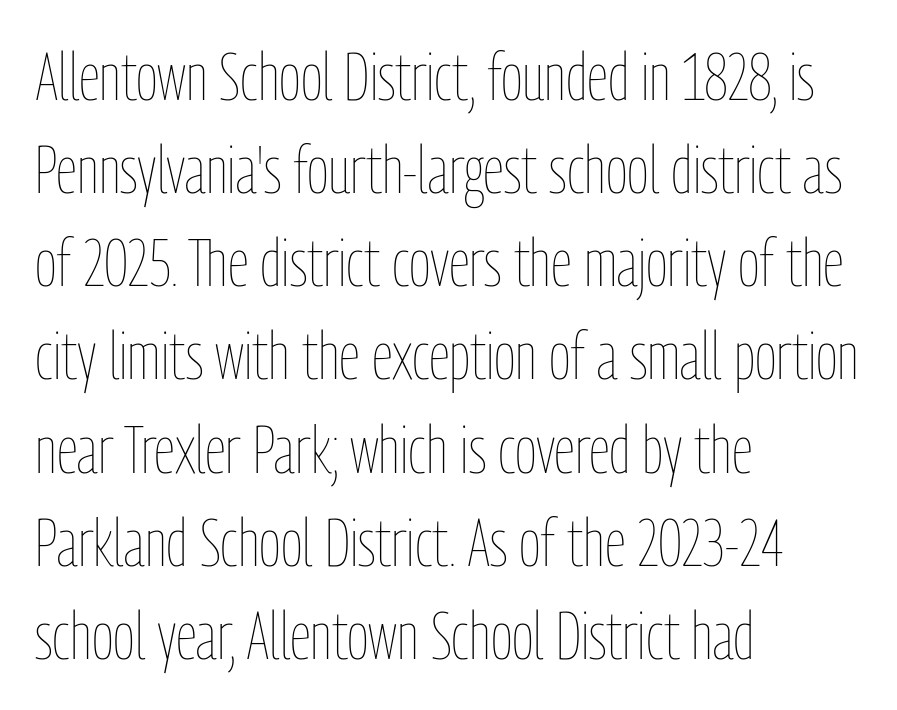
Q: Is the text bold? A: No.
Q: Is the text italic (slanted)? A: No, it is upright.
Q: Is the text underlined? A: No.
Q: How is the paragraph aligned? A: Left-aligned.
Q: Is the spacing between letters normal or unusually wide? A: Normal.
Q: Is the spacing between lines tight, normal or loose? A: Normal.
Q: Width (condensed, normal, or wide)? A: Condensed.
Q: Stroke contrast? A: Low.
Q: x-height? A: Medium.
Q: Monospaced? A: No.
